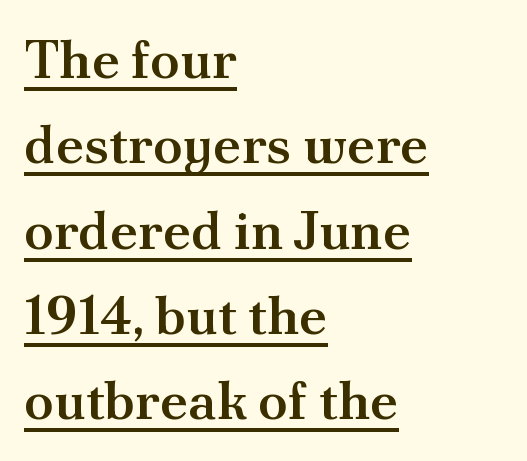
The image shows 54 px semibold serif type, upright; set left-aligned, normal line spacing (1.58x), normal letter spacing, underlined; medium stroke contrast and a small x-height.
